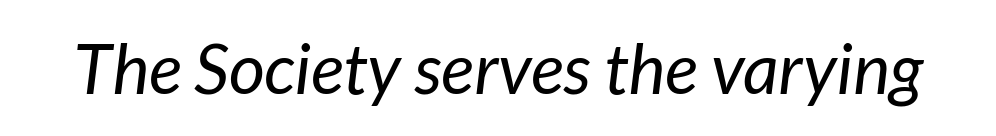
The image shows 70 px regular-weight sans-serif type; set normal letter spacing, not underlined; low stroke contrast and a medium x-height.
